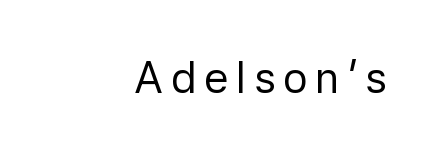
{"serif": "no", "italic": "no", "bold": "no", "weight": "regular", "width": "normal", "stroke_contrast": "low", "x_height": "medium", "monospaced": "no", "underline": "no", "glyph_px": 44}
